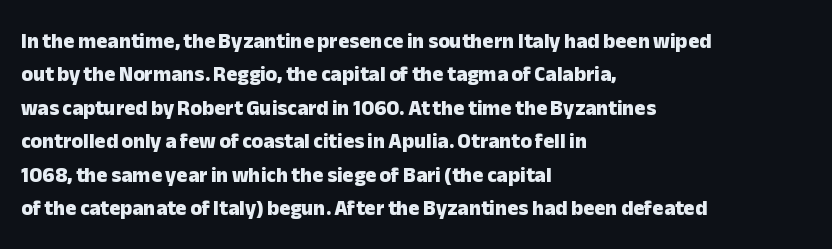
The lines sit at an ordinary, default distance from one another. Bare-footed words on every line. The rendering uses a bold face; every stroke is thick and dark. Posture: upright roman.
